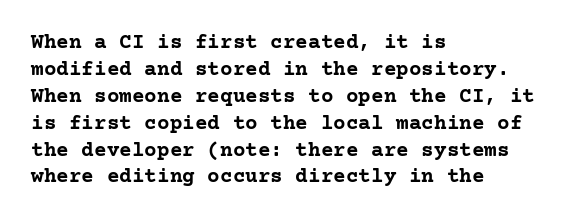
Which margin do the lines hug? The left one — the right edge is uneven. The foot of each line stays bare and open. Strokes here are thick enough to call this a true bold. Does the lettering tilt? It doesn't — this is upright. You could call the tracking neutral — neither tight nor loose. Interline gaps are of average width in this sample.
